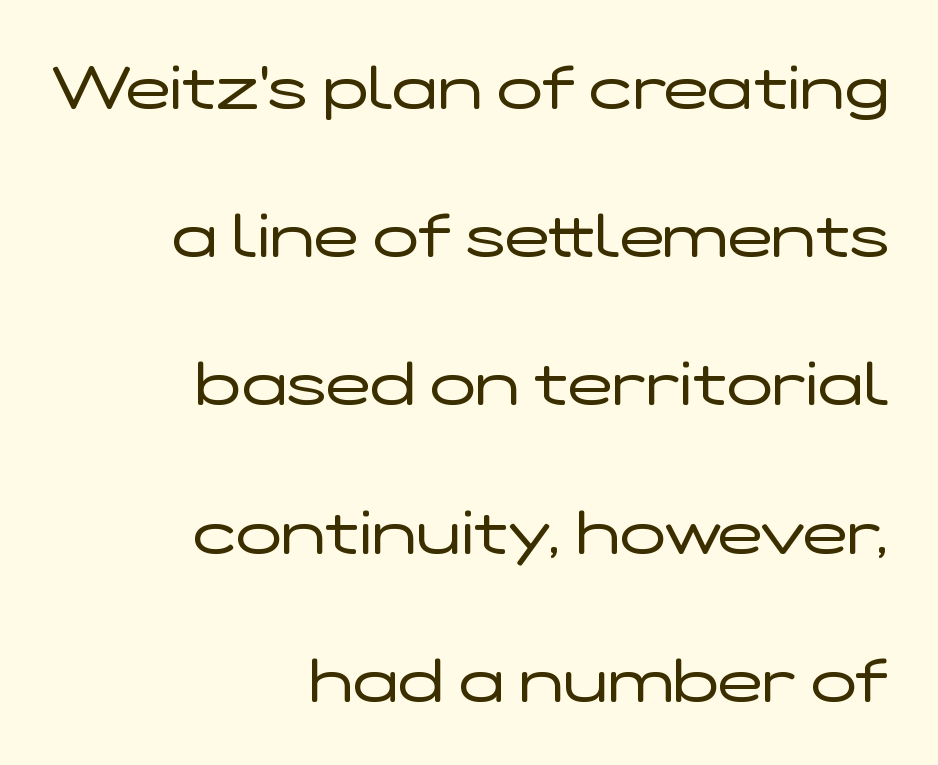
The image shows 60 px regular-weight, wide sans-serif type, upright; set right-aligned, loose line spacing (2.47x), normal letter spacing, not underlined; low stroke contrast and a medium x-height.
